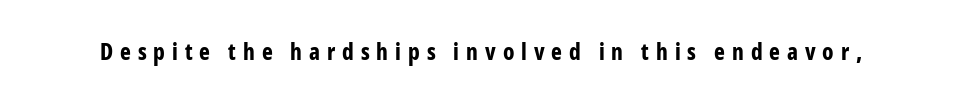
{"italic": "no", "bold": "yes", "underline": "no", "letter_spacing": "wide", "letter_spacing_em": 0.3, "glyph_px": 23}
